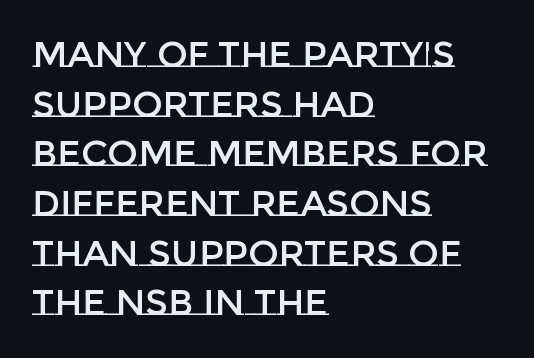
{"italic": "no", "width": "normal", "stroke_contrast": "low", "x_height": "large", "monospaced": "no", "underline": "no", "align": "left", "line_spacing": "normal", "line_spacing_ratio": 1.38, "letter_spacing": "normal", "letter_spacing_em": 0.0, "glyph_px": 36}
